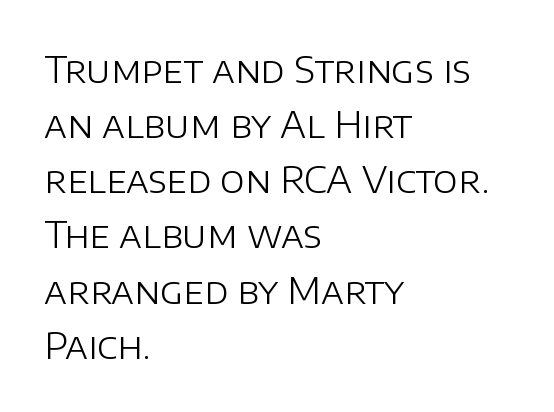
{"serif": "no", "italic": "no", "bold": "no", "weight": "light", "width": "normal", "stroke_contrast": "low", "x_height": "large", "monospaced": "no", "underline": "no", "align": "left", "line_spacing": "normal", "line_spacing_ratio": 1.49, "letter_spacing": "normal", "letter_spacing_em": 0.0, "glyph_px": 37}
